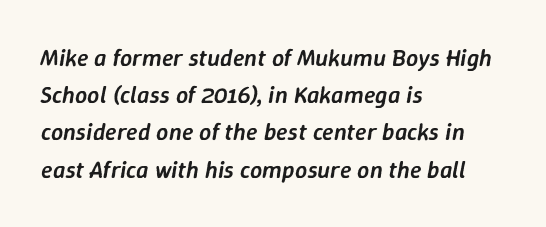
{"italic": "yes", "lean": "right", "slant_degrees": 9, "bold": "semi", "underline": "no", "align": "left", "line_spacing": "normal", "line_spacing_ratio": 1.55, "letter_spacing": "normal", "letter_spacing_em": 0.0, "glyph_px": 24}
